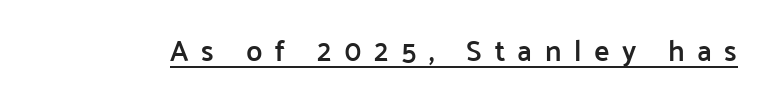
The image shows 29 px semibold sans-serif type, upright; set unusually wide letter spacing (+0.43 em), underlined; low stroke contrast and a medium x-height.
